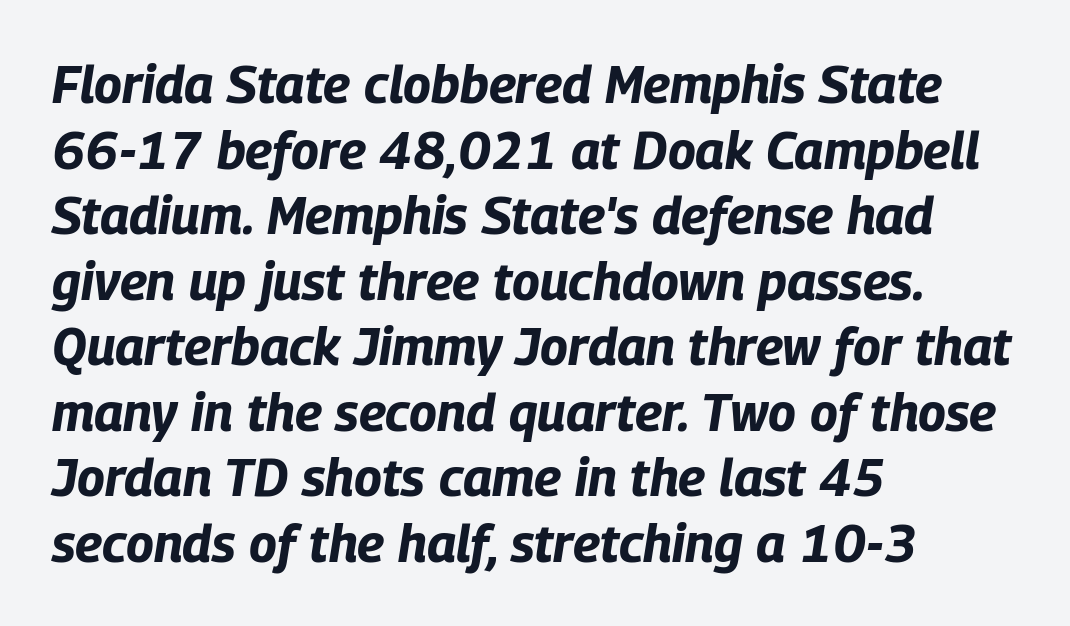
Q: Is the text bold? A: Yes.
Q: Is the text italic (slanted)? A: Yes, it leans right by about 9 degrees.
Q: Is the text underlined? A: No.
Q: How is the paragraph aligned? A: Left-aligned.
Q: Is the spacing between letters normal or unusually wide? A: Normal.
Q: Is the spacing between lines tight, normal or loose? A: Normal.
Q: Width (condensed, normal, or wide)? A: Condensed.
Q: Stroke contrast? A: Low.
Q: x-height? A: Large.
Q: Monospaced? A: No.
